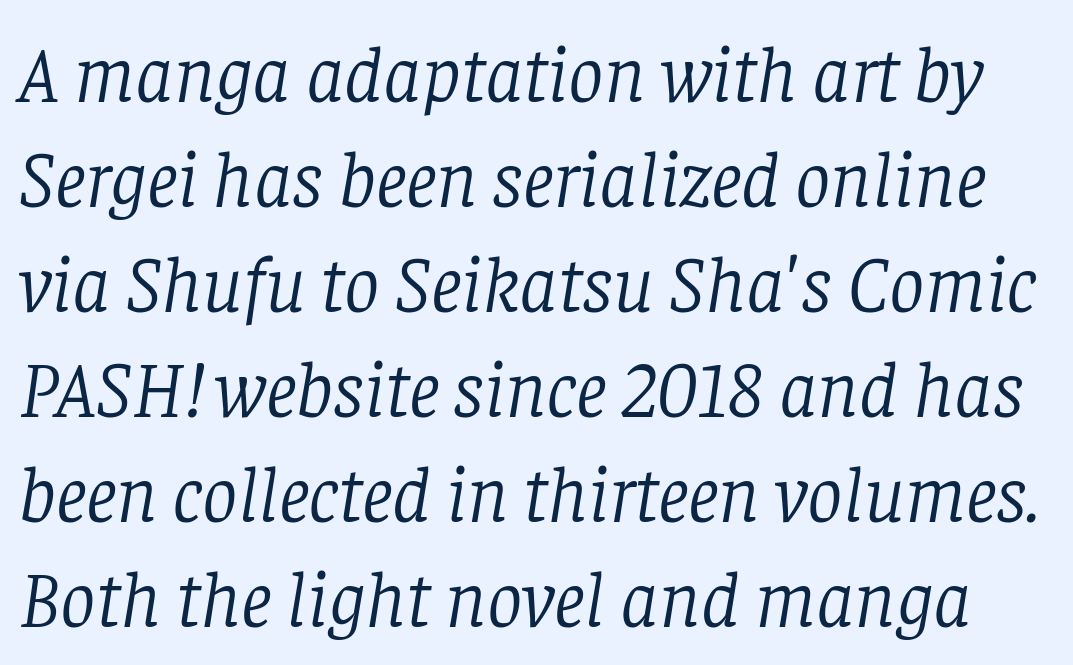
Q: Is the text bold? A: No.
Q: Is the text italic (slanted)? A: Yes, it leans right by about 8 degrees.
Q: Is the typeface a serif or a sans-serif typeface? A: Serif.
Q: Is the text underlined? A: No.
Q: Is the spacing between letters normal or unusually wide? A: Normal.
Q: Is the spacing between lines tight, normal or loose? A: Normal.
Q: Width (condensed, normal, or wide)? A: Normal.
Q: Stroke contrast? A: Low.
Q: x-height? A: Large.
Q: Monospaced? A: No.
